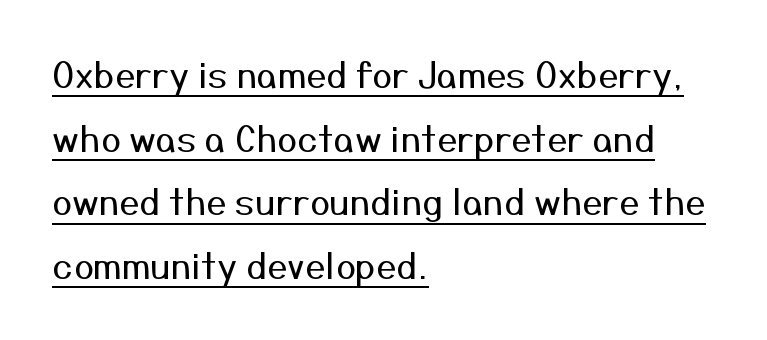
Beneath each row of characters lies a ruled line. The lines are quadded left. No extra ink here — the face is not bold. The passage shown is typed in a proportional face where columns would drift. The typeface chosen for these lines omits serifs.
